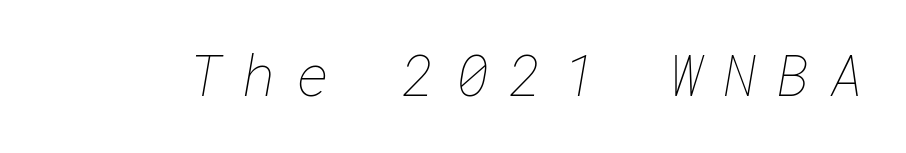
{"bold": "no", "weight": "thin", "width": "normal", "stroke_contrast": "low", "x_height": "medium", "underline": "no", "letter_spacing": "wide", "letter_spacing_em": 0.35, "glyph_px": 57}
